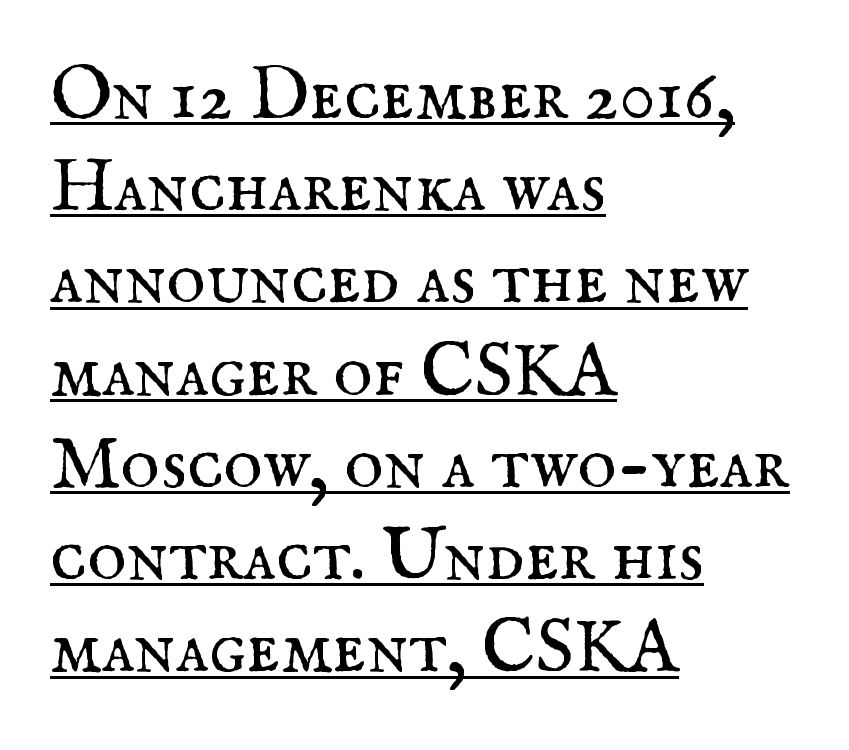
Unbolded letterforms with no extra heft. This sample has the flowing, uneven cadence of proportional lettering. Students, note that the glyphs here touch the page at normal intervals. Stroke terminals: seriffed.
